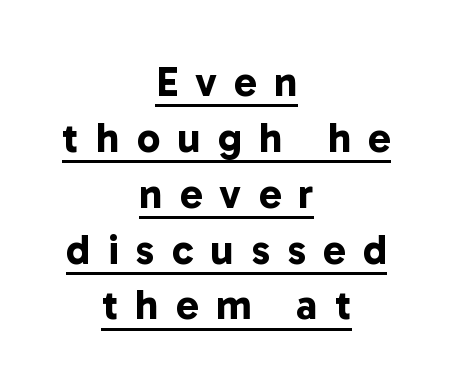
Q: Is the text bold? A: Yes.
Q: Is the typeface a serif or a sans-serif typeface? A: Sans-serif.
Q: Is the text underlined? A: Yes.
Q: How is the paragraph aligned? A: Centered.
Q: Is the spacing between letters normal or unusually wide? A: Unusually wide.
Q: Is the spacing between lines tight, normal or loose? A: Normal.
Q: Width (condensed, normal, or wide)? A: Normal.
Q: Stroke contrast? A: Low.
Q: x-height? A: Medium.
Q: Monospaced? A: No.
